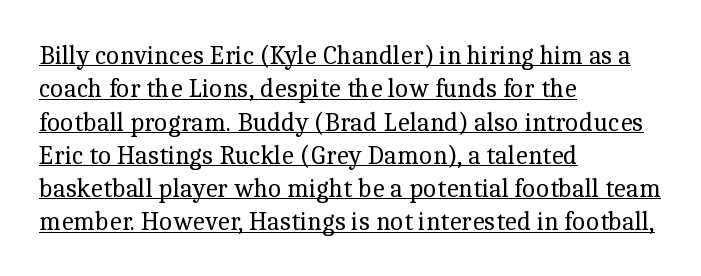
The image shows 26 px text type, upright; set left-aligned, normal line spacing (1.28x), normal letter spacing, underlined.
